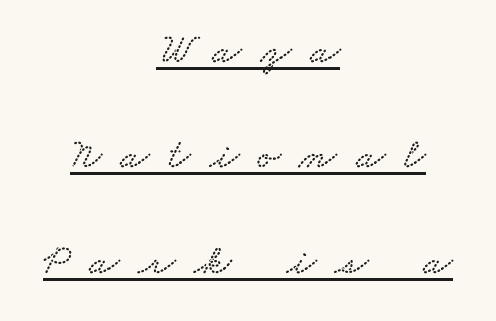
Q: Is the typeface a serif or a sans-serif typeface? A: Serif.
Q: Is the text underlined? A: Yes.
Q: How is the paragraph aligned? A: Centered.
Q: Is the spacing between letters normal or unusually wide? A: Unusually wide.
Q: Is the spacing between lines tight, normal or loose? A: Loose.
Q: Width (condensed, normal, or wide)? A: Wide.
Q: Stroke contrast? A: Low.
Q: x-height? A: Small.
Q: Monospaced? A: No.
